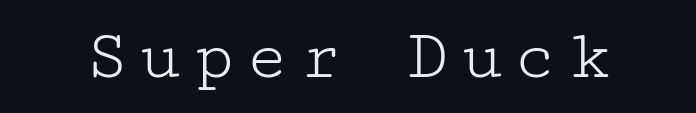
Q: Is the text bold? A: No.
Q: Is the text italic (slanted)? A: No, it is upright.
Q: Is the typeface a serif or a sans-serif typeface? A: Serif.
Q: Is the text underlined? A: No.
Q: Width (condensed, normal, or wide)? A: Wide.
Q: Stroke contrast? A: Low.
Q: x-height? A: Medium.
